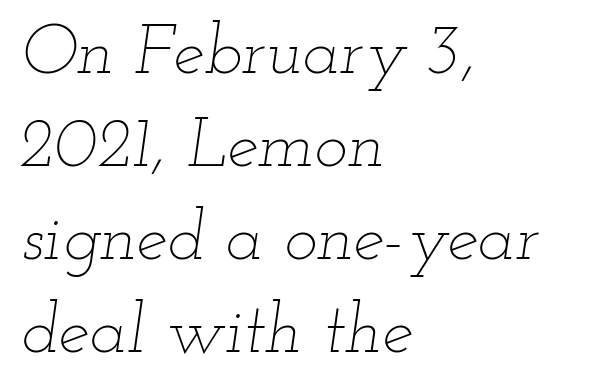
The words here are not underlined. What stands out about the letter spacing? Nothing — it is the standard amount. Slanted lettering throughout. This sample has the flowing, uneven cadence of proportional lettering. Is the block centered? No — it sits flush against the left margin.
